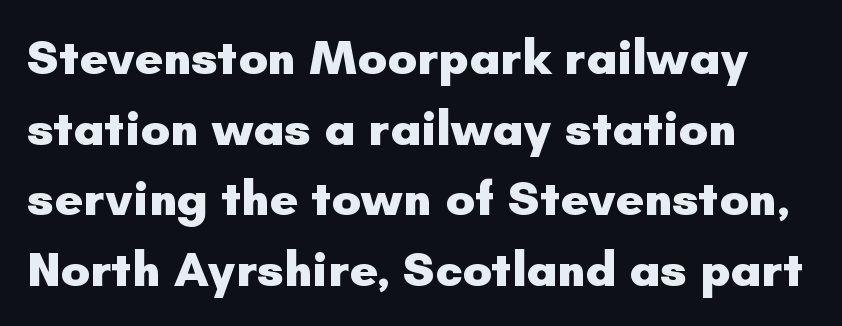
A typesetter would call this zero additional tracking. The designer left line spacing at the default. Think of a printed novel: that variable character pitch is what you see here. Does the lettering tilt? It doesn't — this is upright. Font category for this specimen: sans-serif. These lines carry a lot of weight — the face is fully bold.
